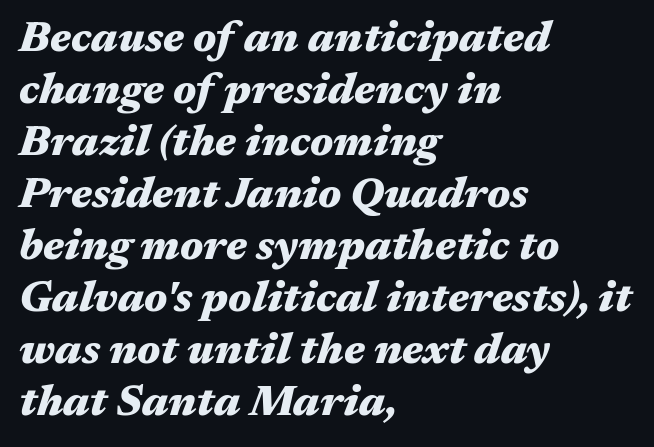
Is the letter spacing exaggerated? No — it looks like the ordinary default. Plain, unruled lines of type. Typesetter's note: full bold, strokes at maximum text heaviness. The typography opts for an oblique posture over an upright one. Do the characters align in a grid? No, the font is proportional. Each line starts at the same left margin while the right side varies.
